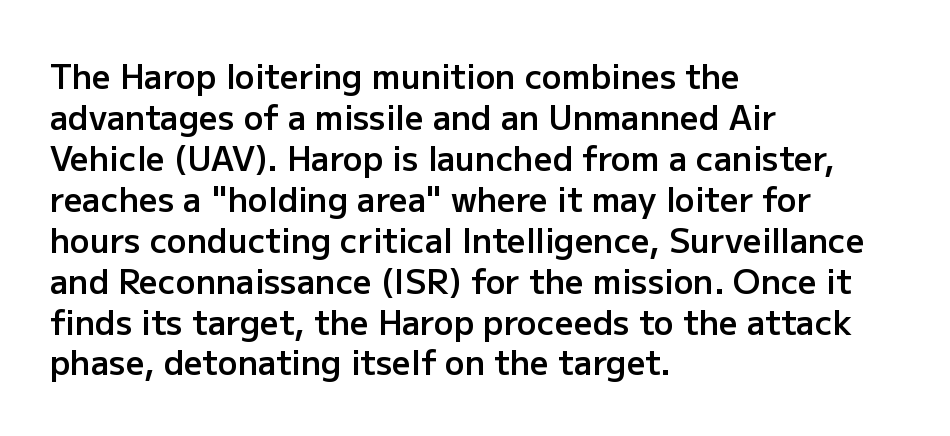
Q: Is the text bold? A: Semi-bold.
Q: Is the text italic (slanted)? A: No, it is upright.
Q: Is the typeface a serif or a sans-serif typeface? A: Sans-serif.
Q: Is the text underlined? A: No.
Q: How is the paragraph aligned? A: Left-aligned.
Q: Is the spacing between letters normal or unusually wide? A: Normal.
Q: Width (condensed, normal, or wide)? A: Normal.
Q: Stroke contrast? A: Low.
Q: x-height? A: Medium.
Q: Monospaced? A: No.
